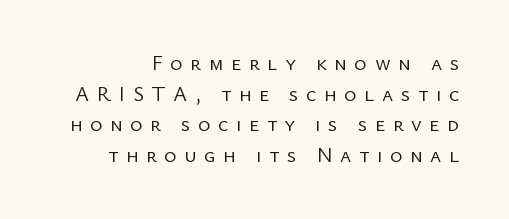
The image shows 21 px text type, upright; set normal line spacing (1.46x), unusually wide letter spacing (+0.36 em), not underlined.
